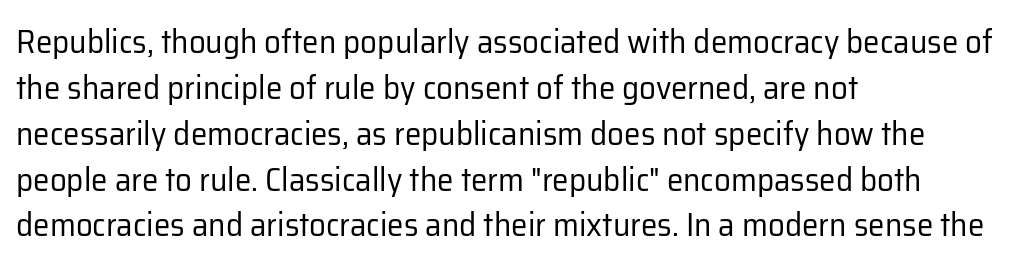
Q: Is the text bold? A: No.
Q: Is the text italic (slanted)? A: No, it is upright.
Q: Is the typeface a serif or a sans-serif typeface? A: Sans-serif.
Q: Is the text underlined? A: No.
Q: How is the paragraph aligned? A: Left-aligned.
Q: Is the spacing between letters normal or unusually wide? A: Normal.
Q: Is the spacing between lines tight, normal or loose? A: Normal.
Q: Width (condensed, normal, or wide)? A: Normal.
Q: Stroke contrast? A: Low.
Q: x-height? A: Medium.
Q: Monospaced? A: No.
